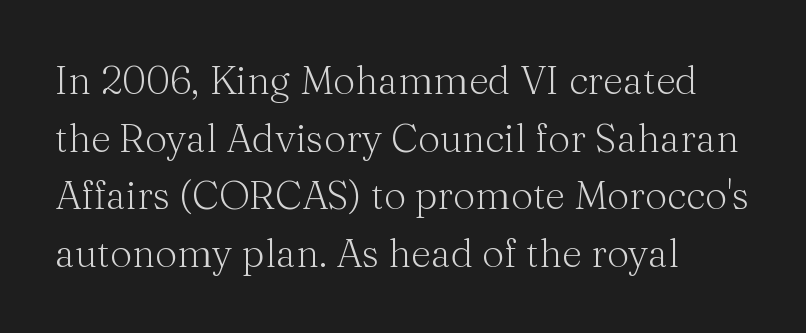
Normally led — the rows are evenly, conventionally spaced. Just letters on the line, the space beneath them empty. Weight: not bold — regular or lighter. Each word holds together tightly as a unit, with standard inter-letter gaps. Rendered with straight, roman letterforms. The paragraph has a hard left edge and a soft right edge.
